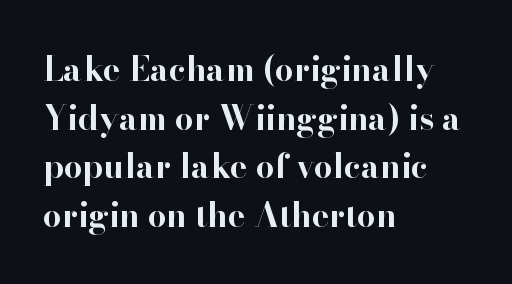
Q: Is the text bold? A: Yes.
Q: Is the text italic (slanted)? A: No, it is upright.
Q: Is the typeface a serif or a sans-serif typeface? A: Serif.
Q: Is the text underlined? A: No.
Q: How is the paragraph aligned? A: Left-aligned.
Q: Is the spacing between letters normal or unusually wide? A: Normal.
Q: Is the spacing between lines tight, normal or loose? A: Normal.
Q: Width (condensed, normal, or wide)? A: Normal.
Q: Stroke contrast? A: High.
Q: x-height? A: Small.
Q: Monospaced? A: No.
